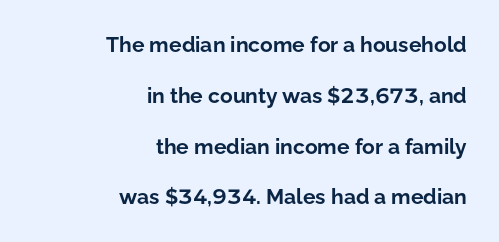
Students, observe: this is what heavily led, spacious text looks like. Visually the block forms a straight wall on the right and a jagged coastline on the left. Rendered with straight, roman letterforms. Nobody touched the tracking dial on this one. Weight: bold. Type without underlining.
